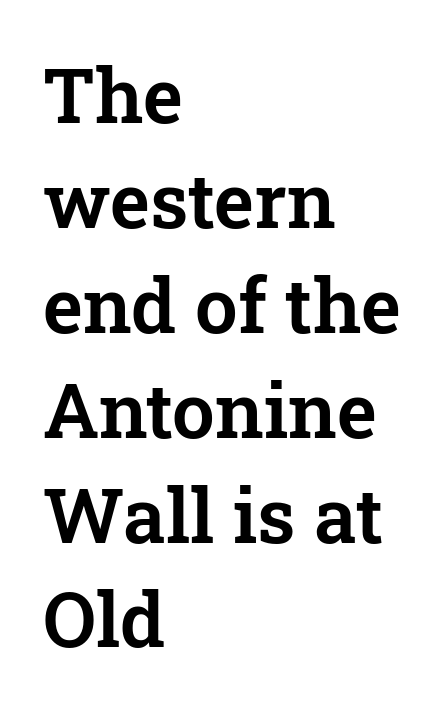
{"serif": "yes", "italic": "no", "width": "normal", "stroke_contrast": "low", "x_height": "medium", "monospaced": "no", "underline": "no", "align": "left", "line_spacing": "normal", "line_spacing_ratio": 1.38, "letter_spacing": "normal", "letter_spacing_em": 0.0, "glyph_px": 76}
